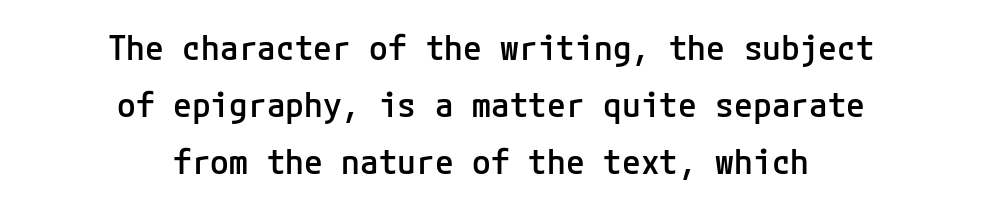
The image shows 34 px semibold sans-serif type, upright; set centered, normal line spacing (1.67x), normal letter spacing, not underlined; low stroke contrast and a medium x-height.
